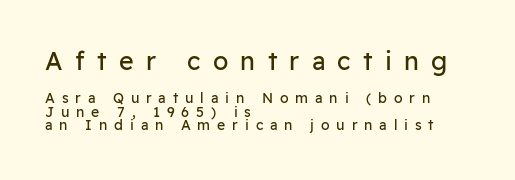
Horizontally, the lines are justified to the leading edge only. If you squint, the top block still reads clearly — it's the larger of the two. Descenders hang freely into open space. Quick note: interline space is minimal.
